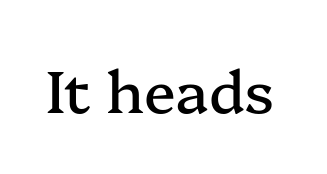
The image shows 59 px serif type, upright; set normal letter spacing, not underlined; medium stroke contrast and a medium x-height.
